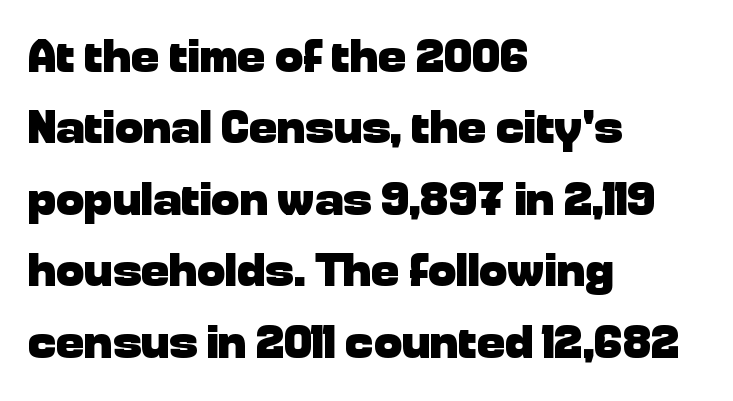
{"serif": "no", "italic": "no", "bold": "yes", "weight": "heavy", "width": "normal", "stroke_contrast": "low", "x_height": "medium", "monospaced": "no", "underline": "no", "align": "left", "line_spacing": "normal", "line_spacing_ratio": 1.52, "letter_spacing": "normal", "letter_spacing_em": 0.0, "glyph_px": 47}
